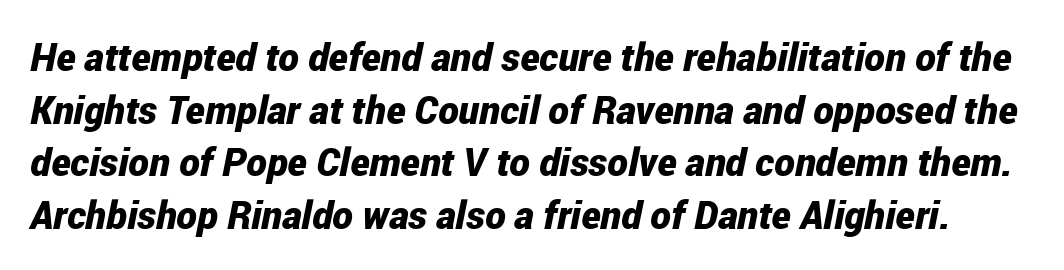
Look at the tracking — it's just the regular setting, nothing added. This rendering features lettering with no underline. The specimen reads as italic at a glance. Baseline-to-baseline distance is the conventional proportion of letter height. The letters advance in unequal steps, a hallmark of proportional type.
